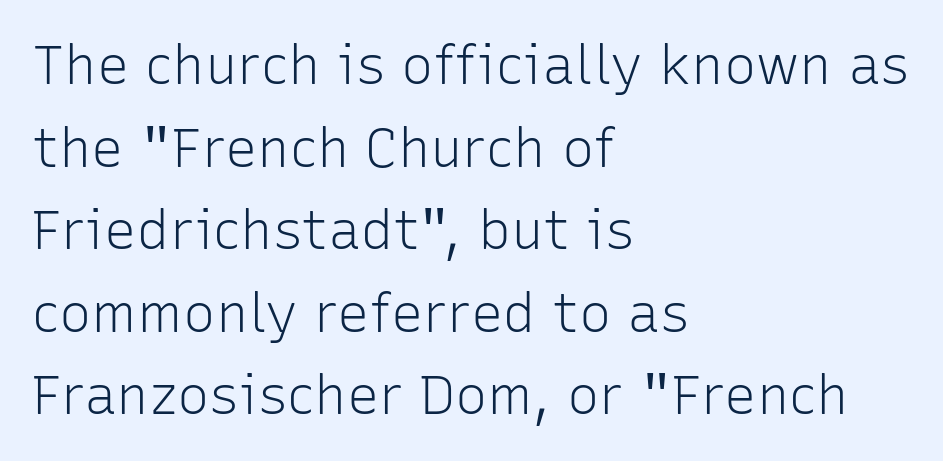
{"serif": "no", "italic": "no", "bold": "no", "weight": "light", "width": "normal", "stroke_contrast": "low", "x_height": "medium", "monospaced": "no", "underline": "no", "align": "left", "line_spacing": "normal", "line_spacing_ratio": 1.53, "letter_spacing": "normal", "letter_spacing_em": 0.0, "glyph_px": 54}
